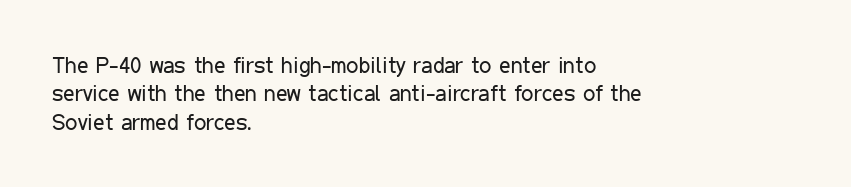
Rule under the text: the space is simply empty. Honestly, the letter spacing is just normal — you wouldn't notice it. The font's upright variant was chosen for this text. The strokes are not fattened; the text isn't bold. Layout note: lines flush left. The designer left line spacing at the default.
